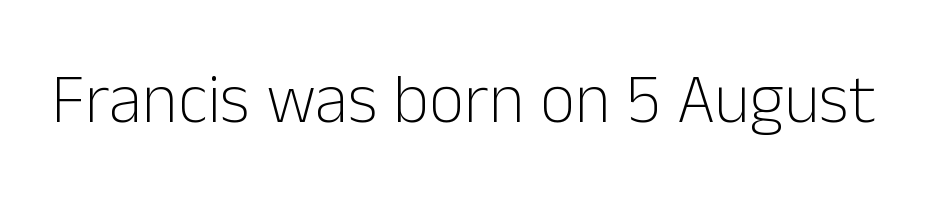
Weight: in the light-to-regular range. Quick note: underline off. The axis of the letterforms is exactly vertical. Think of a printed novel: that variable character pitch is what you see here. Check where the strokes stop: nothing finishes them off — pure sans. The line texture is even and compact thanks to regular tracking.
